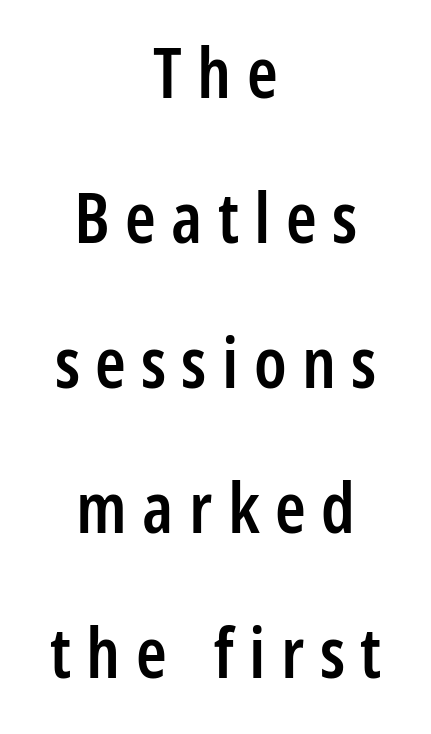
{"serif": "no", "italic": "no", "bold": "semi", "weight": "semibold", "width": "condensed", "stroke_contrast": "low", "x_height": "large", "monospaced": "no", "underline": "no", "align": "center", "line_spacing": "loose", "line_spacing_ratio": 2.07, "letter_spacing": "wide", "letter_spacing_em": 0.22, "glyph_px": 70}
